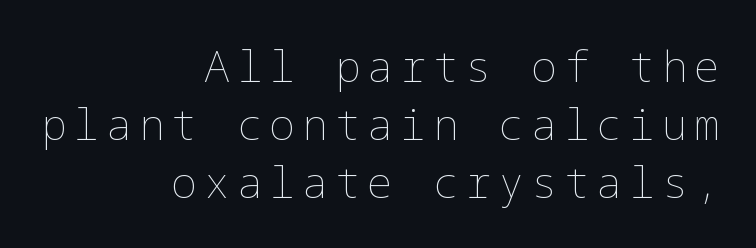
Q: Is the text bold? A: No.
Q: Is the text italic (slanted)? A: No, it is upright.
Q: Is the text underlined? A: No.
Q: How is the paragraph aligned? A: Right-aligned.
Q: Is the spacing between lines tight, normal or loose? A: Normal.
Q: Width (condensed, normal, or wide)? A: Normal.
Q: Stroke contrast? A: Low.
Q: x-height? A: Medium.
